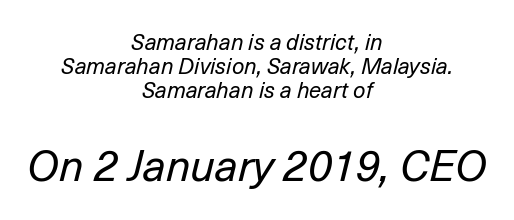
Q: Is the text bold? A: No.
Q: Is the text italic (slanted)? A: Yes, it leans right by about 14 degrees.
Q: Is the text underlined? A: No.
Q: How is the paragraph aligned? A: Centered.
Q: Is the spacing between letters normal or unusually wide? A: Normal.
Q: Is the spacing between lines tight, normal or loose? A: Tight.
Q: Which block of text is set in a larger size, the first (top) or the second (bottom)? A: The second (bottom) one.
Q: Width (condensed, normal, or wide)? A: Normal.
Q: Stroke contrast? A: Low.
Q: x-height? A: Medium.
Q: Monospaced? A: No.
